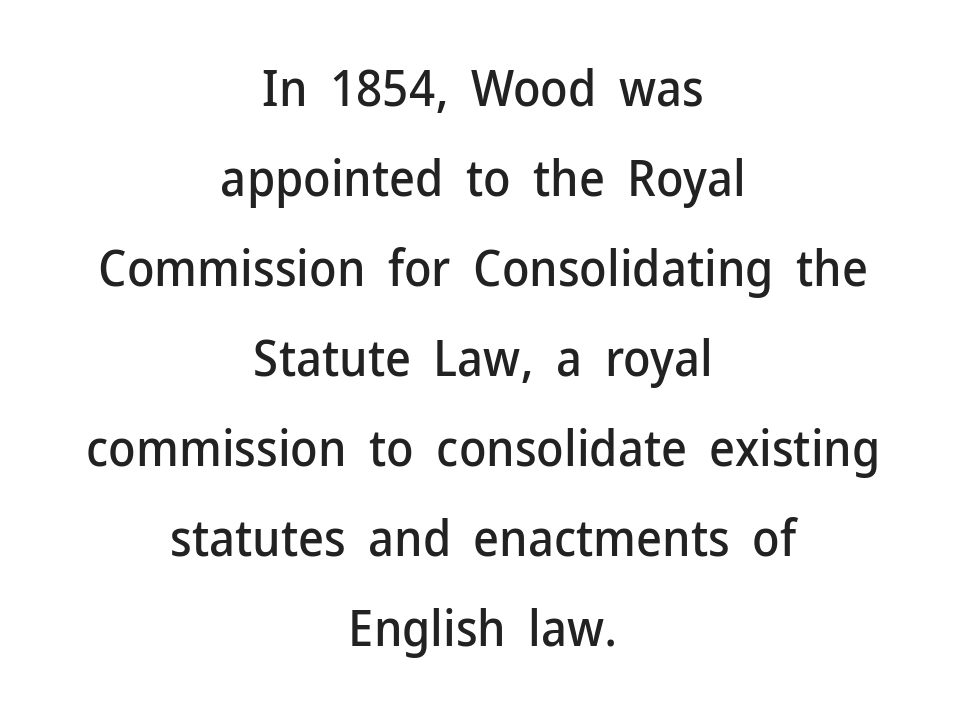
The image shows 50 px sans-serif type, upright; set centered, line spacing 1.8x, normal letter spacing, not underlined; low stroke contrast and a medium x-height.
